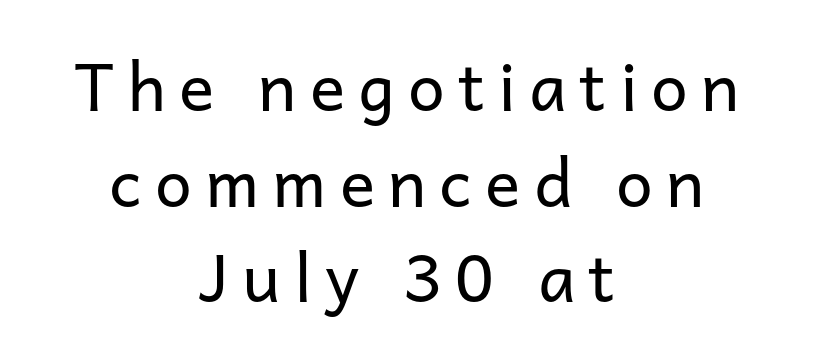
The letters carry no serifs — their stems end cleanly without finishing strokes. Style check: upright. Spacing verdict: proportional, widths tailored to each character. The strokes are not fattened; the text isn't bold.
